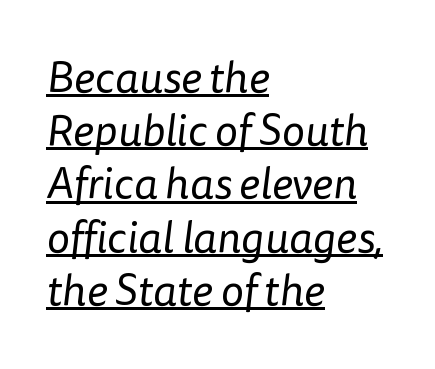
These characters rest on top of a visible drawn line. The designer went with a sans here, leaving each stem footless. The letters sit at their default tracking, neither squeezed nor spread. The letters advance in unequal steps, a hallmark of proportional type. Horizontal alignment here is leftward, the default for most running prose. The characters are drawn with everyday or finer stroke widths.
